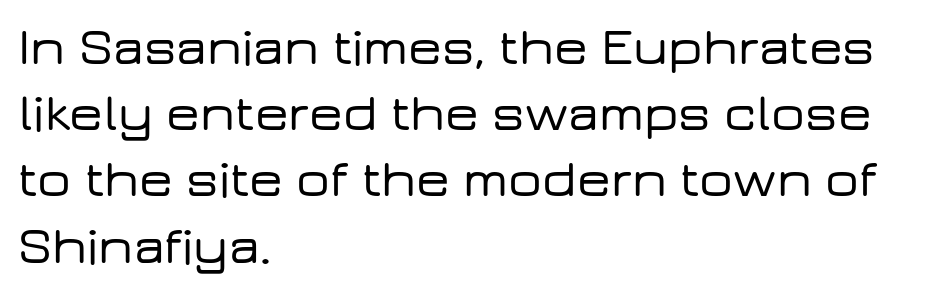
It's the straight-up-and-down kind of type. Honestly, there is no underline to notice here at all. The rendering shows plain stroke endings on the letterforms — a sans-serif design. Nothing unusual about the tracking: characters are spaced as the font intends.
